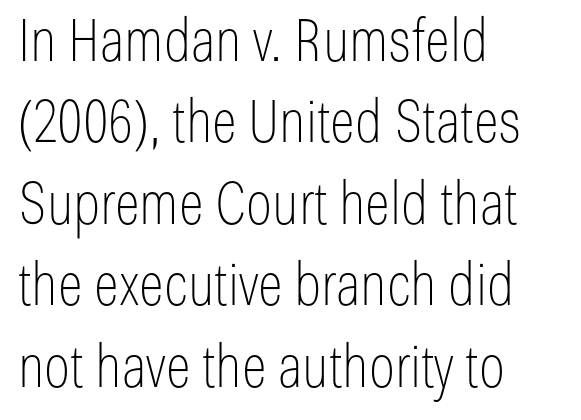
{"serif": "no", "italic": "no", "bold": "no", "weight": "thin", "width": "condensed", "stroke_contrast": "low", "x_height": "medium", "monospaced": "no", "underline": "no", "align": "left", "line_spacing": "normal", "line_spacing_ratio": 1.38, "letter_spacing": "normal", "letter_spacing_em": 0.0, "glyph_px": 59}
